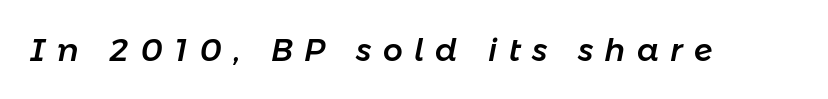
The image shows 31 px text type, italic (leaning right); set unusually wide letter spacing (+0.37 em), not underlined; low stroke contrast and a medium x-height.
